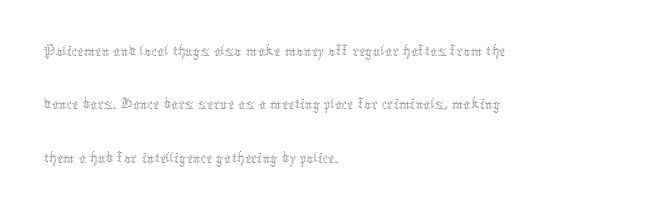
Underline: absent. The passage shown stacks its lines at a standard gap. The weight would be labelled regular, book, light, or lighter still. The setting favours the left margin, as ordinary paragraphs usually do. Character widths vary here, with narrow letters taking less room than wide ones.
